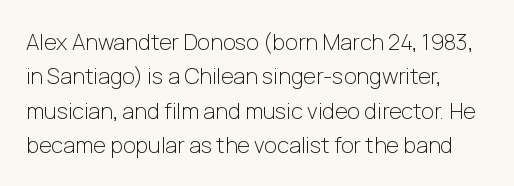
The specimen reads as upright at a glance. Is the stroke heavy? The answer is a plain regular-or-lighter. Clear beneath every line of the passage. Notice how descenders clear the ascenders below comfortably — that's standard leading.
